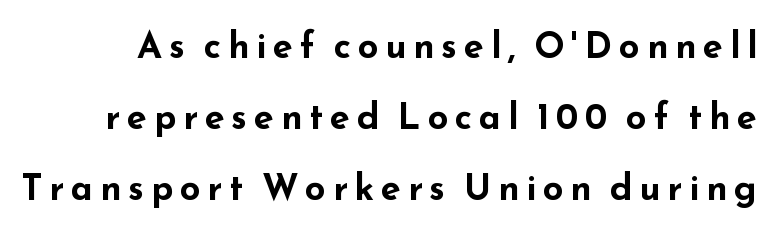
{"serif": "no", "italic": "no", "bold": "yes", "weight": "bold", "width": "wide", "stroke_contrast": "low", "x_height": "small", "monospaced": "no", "underline": "no", "line_spacing": "loose", "line_spacing_ratio": 1.97, "glyph_px": 36}
